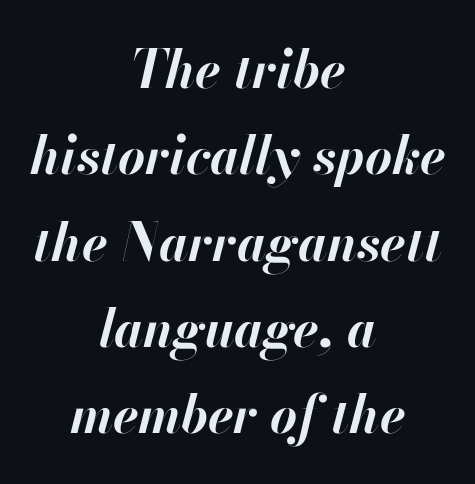
The glyphs look as if they've been sheared to an angle. Teacher's note: observe the equal gaps on both sides — that is centered alignment. Regular leading. The space directly below the letters is spotless. Is this a fixed-width face? No — the glyphs have proportional, varying widths.
